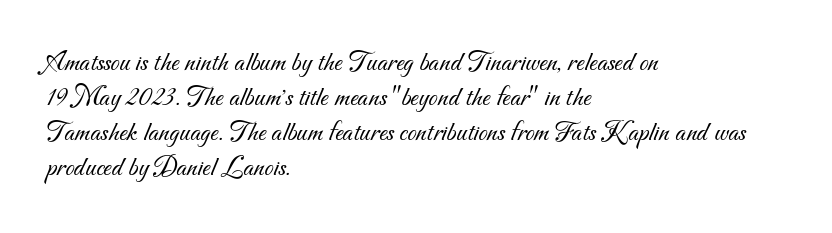
The image shows 29 px light sans-serif type; set left-aligned, line spacing 1.21x, normal letter spacing, not underlined; medium stroke contrast and a small x-height.
